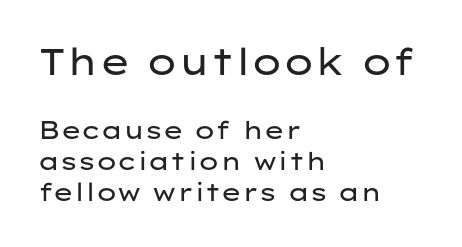
Q: Is the text bold? A: No.
Q: Is the text italic (slanted)? A: No, it is upright.
Q: Is the typeface a serif or a sans-serif typeface? A: Sans-serif.
Q: Is the text underlined? A: No.
Q: How is the paragraph aligned? A: Left-aligned.
Q: Is the spacing between letters normal or unusually wide? A: Normal.
Q: Is the spacing between lines tight, normal or loose? A: Normal.
Q: Which block of text is set in a larger size, the first (top) or the second (bottom)? A: The first (top) one.
Q: Width (condensed, normal, or wide)? A: Wide.
Q: Stroke contrast? A: Low.
Q: x-height? A: Medium.
Q: Monospaced? A: No.
